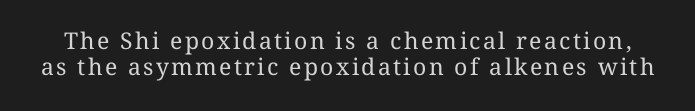
How would I describe the line gaps? Narrow and economical. Is the stroke heavy? The answer is a plain regular-or-lighter. Underline: absent. Italic: no, the glyphs are upright roman.
